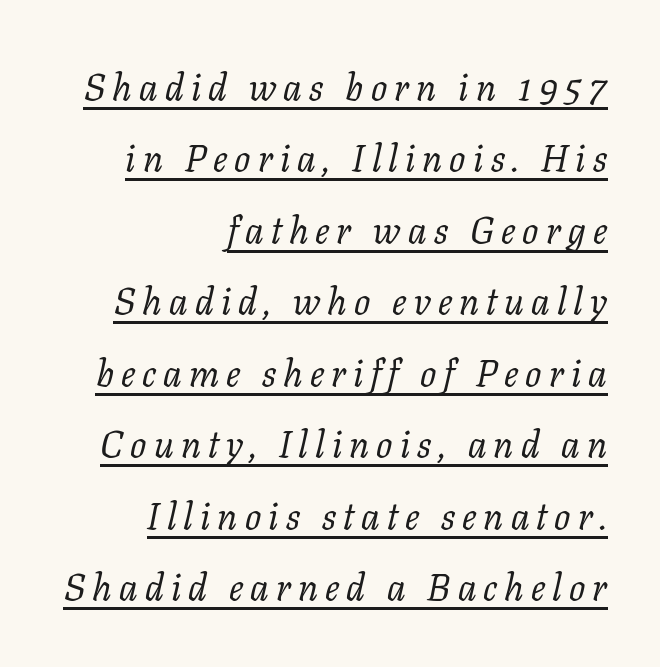
Caption: lettering with a line underneath. You could not count columns in this text — the font is proportionally spaced. In terms of letterform style, serifs are clearly present. A light-to-regular cut is what we see here. The passage shown leans; its letterforms are oblique.
